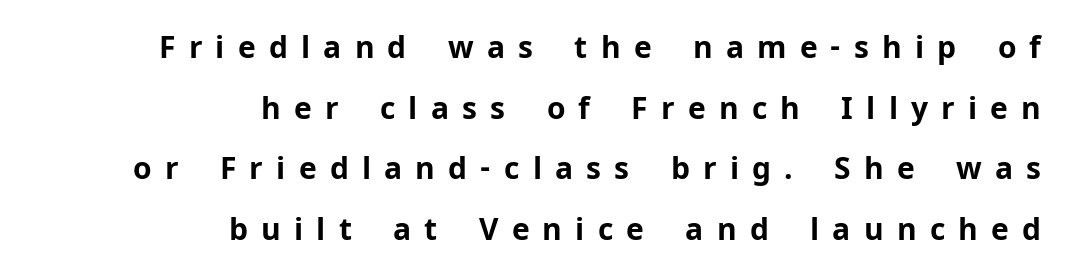
Q: Is the text bold? A: Yes.
Q: Is the text italic (slanted)? A: No, it is upright.
Q: Is the typeface a serif or a sans-serif typeface? A: Sans-serif.
Q: Is the text underlined? A: No.
Q: How is the paragraph aligned? A: Right-aligned.
Q: Is the spacing between letters normal or unusually wide? A: Unusually wide.
Q: Is the spacing between lines tight, normal or loose? A: Loose.
Q: Width (condensed, normal, or wide)? A: Normal.
Q: Stroke contrast? A: Low.
Q: x-height? A: Medium.
Q: Monospaced? A: No.
